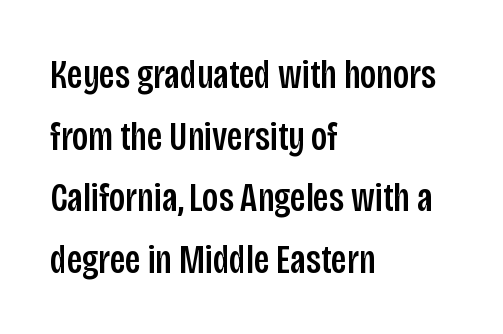
Q: Is the text italic (slanted)? A: No, it is upright.
Q: Is the typeface a serif or a sans-serif typeface? A: Sans-serif.
Q: Is the text underlined? A: No.
Q: How is the paragraph aligned? A: Left-aligned.
Q: Is the spacing between letters normal or unusually wide? A: Normal.
Q: Is the spacing between lines tight, normal or loose? A: Normal.
Q: Width (condensed, normal, or wide)? A: Condensed.
Q: Stroke contrast? A: Low.
Q: x-height? A: Large.
Q: Monospaced? A: No.
